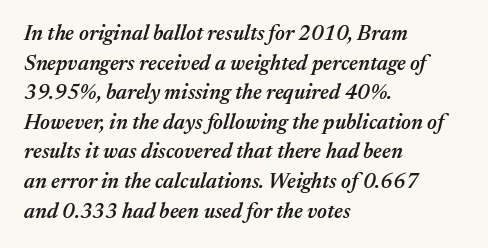
Looking at the ascenders, they clearly lean. The strip under each line holds only bare page. Each new line begins a customary step beneath the previous one. The typesetting leans somewhat heavy: a semibold. Inter-character spacing is left at the font's built-in metrics.
